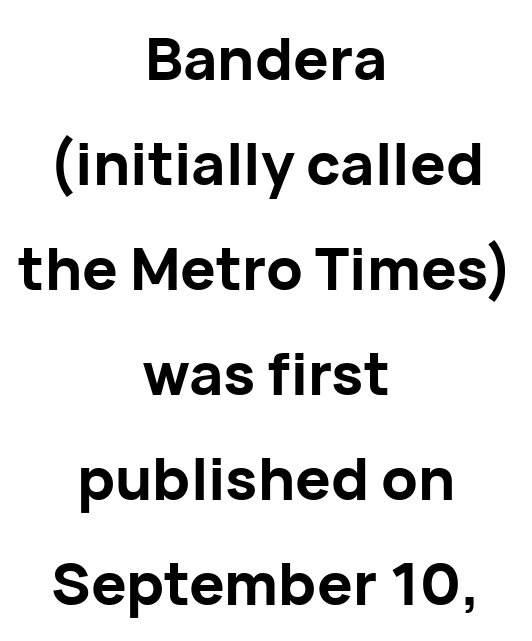
Q: Is the text bold? A: Yes.
Q: Is the text italic (slanted)? A: No, it is upright.
Q: Is the typeface a serif or a sans-serif typeface? A: Sans-serif.
Q: Is the text underlined? A: No.
Q: How is the paragraph aligned? A: Centered.
Q: Is the spacing between letters normal or unusually wide? A: Normal.
Q: Width (condensed, normal, or wide)? A: Normal.
Q: Stroke contrast? A: Low.
Q: x-height? A: Medium.
Q: Monospaced? A: No.
